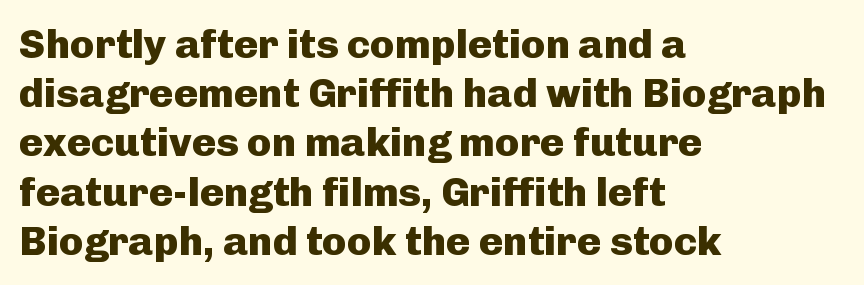
{"serif": "no", "italic": "no", "bold": "yes", "weight": "heavy", "width": "normal", "stroke_contrast": "low", "x_height": "medium", "monospaced": "no", "underline": "no", "align": "left", "line_spacing_ratio": 1.2, "letter_spacing": "normal", "letter_spacing_em": 0.0, "glyph_px": 41}
